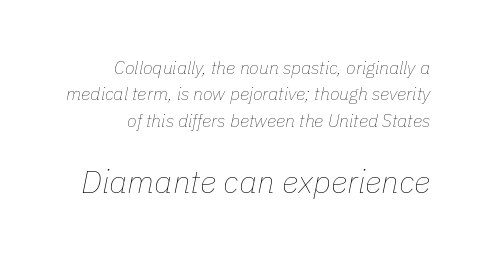
{"italic": "yes", "lean": "right", "slant_degrees": 11, "bold": "no", "weight": "thin", "width": "normal", "stroke_contrast": "low", "x_height": "medium", "monospaced": "no", "underline": "no", "align": "right", "line_spacing": "normal", "line_spacing_ratio": 1.47, "letter_spacing": "normal", "letter_spacing_em": 0.0, "larger_block": "second", "size_ratio": 1.78, "glyph_px": 32}
